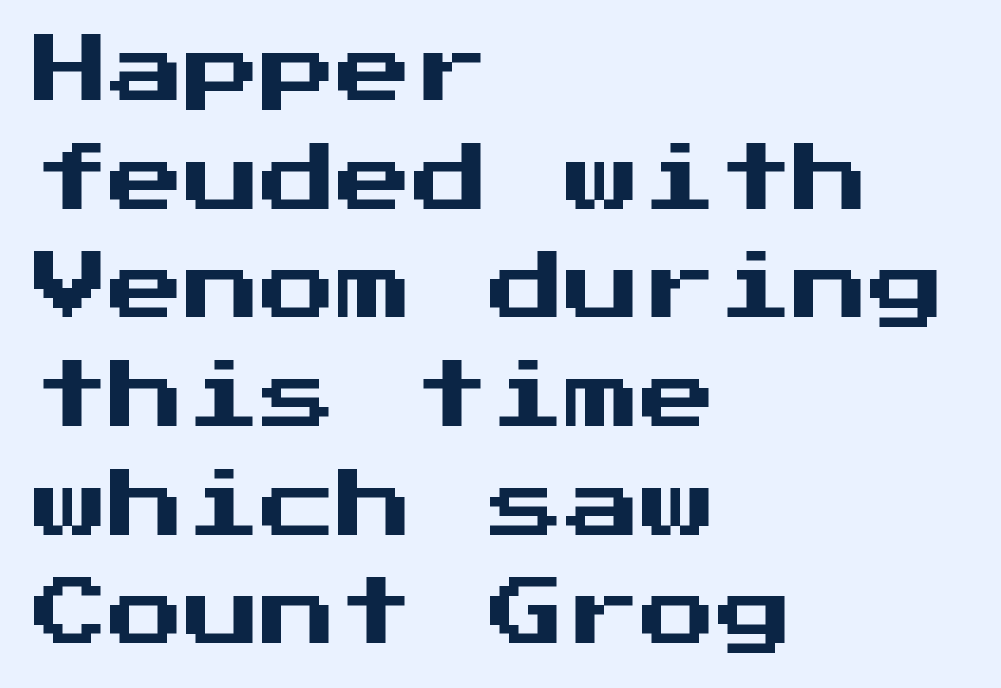
Q: Is the text italic (slanted)? A: No, it is upright.
Q: Is the typeface a serif or a sans-serif typeface? A: Sans-serif.
Q: Is the text underlined? A: No.
Q: How is the paragraph aligned? A: Left-aligned.
Q: Is the spacing between letters normal or unusually wide? A: Normal.
Q: Is the spacing between lines tight, normal or loose? A: Normal.
Q: Width (condensed, normal, or wide)? A: Normal.
Q: Stroke contrast? A: Medium.
Q: x-height? A: Medium.
